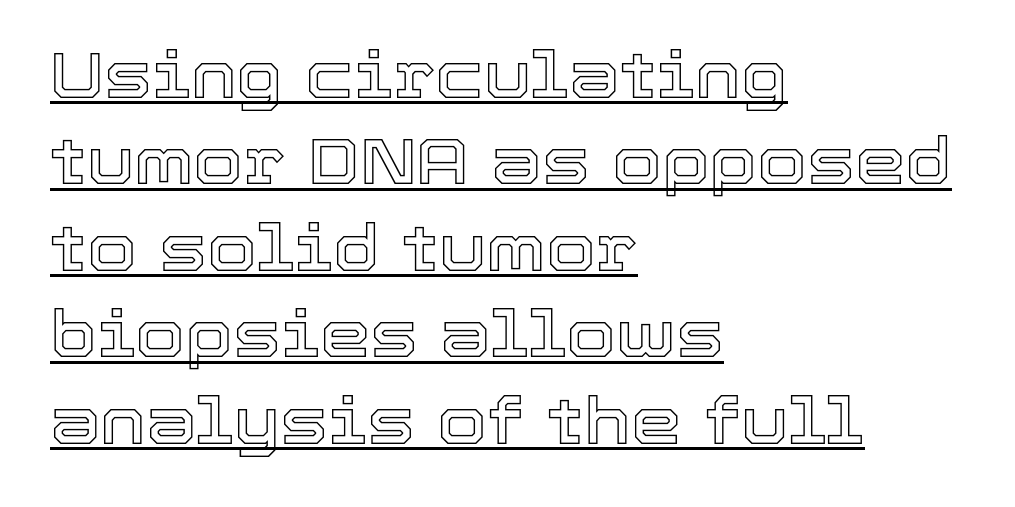
Alignment: flush left. The face used here is proportionally spaced, like ordinary book or web type. A continuous stroke trails under the words, as in a hyperlink. Notice how the stems are strictly vertical — no italics here. The type is set solid horizontally, with unmodified tracking.
